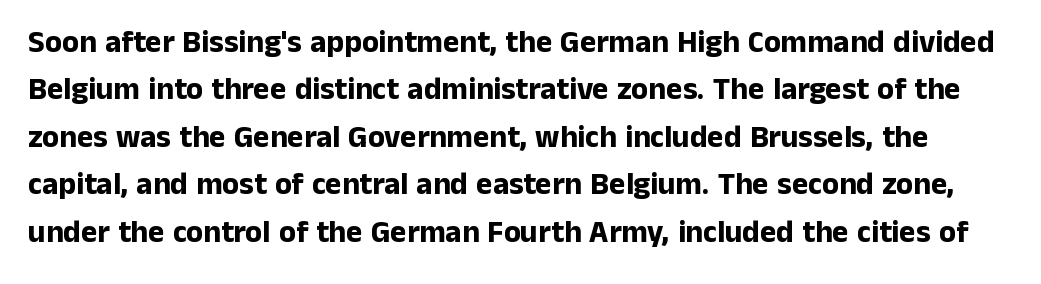
{"serif": "no", "italic": "no", "bold": "yes", "weight": "bold", "width": "normal", "stroke_contrast": "low", "x_height": "medium", "monospaced": "no", "underline": "no", "line_spacing": "normal", "line_spacing_ratio": 1.53, "letter_spacing": "normal", "letter_spacing_em": 0.0, "glyph_px": 31}
